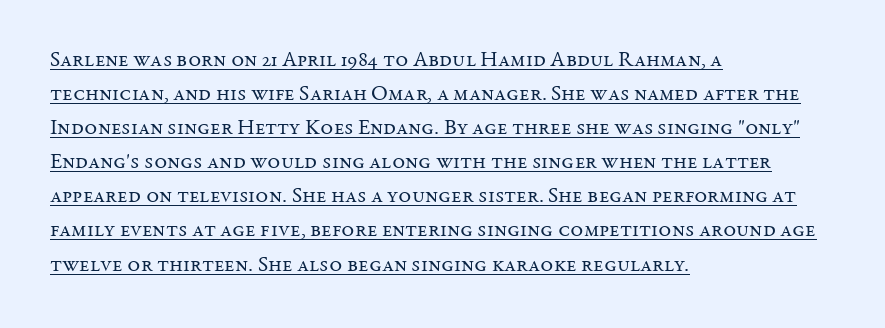
The image shows 22 px text type, upright; set left-aligned, normal line spacing (1.55x), normal letter spacing, underlined.
